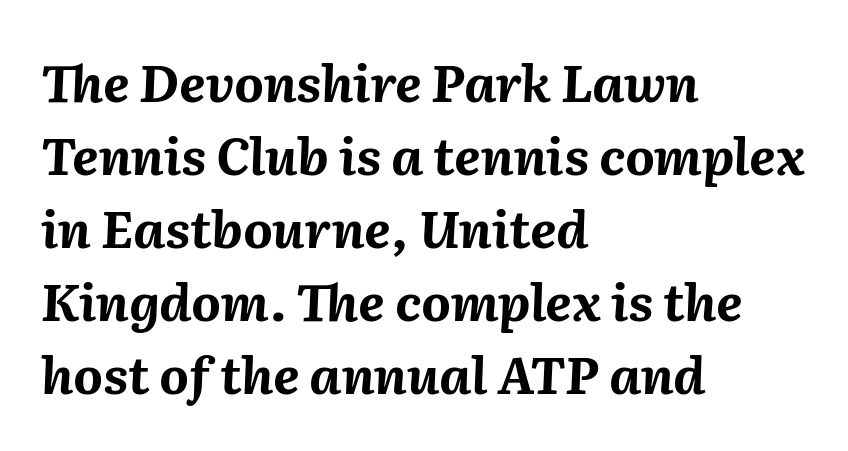
Q: Is the text bold? A: Yes.
Q: Is the text italic (slanted)? A: Yes, it leans right by about 2 degrees.
Q: Is the text underlined? A: No.
Q: How is the paragraph aligned? A: Left-aligned.
Q: Is the spacing between letters normal or unusually wide? A: Normal.
Q: Is the spacing between lines tight, normal or loose? A: Normal.
Q: Width (condensed, normal, or wide)? A: Normal.
Q: Stroke contrast? A: Medium.
Q: x-height? A: Medium.
Q: Monospaced? A: No.
